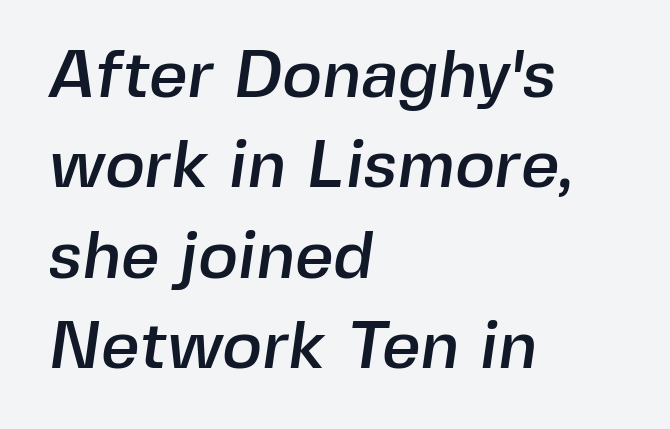
Lines of text with bare space underneath. The rendering uses a moderate line-height, typical for paragraphs. Grotesque or geometric, the face here clearly has no serifs. Character widths vary here, with narrow letters taking less room than wide ones.
